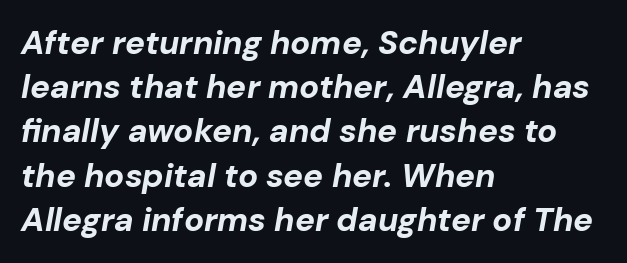
If you drew a ruler down the left edge, every line would touch it. One glance says typical: line gaps are just what's usual. Inter-character spacing is left at the font's built-in metrics. The typography opts for an oblique posture over an upright one. Any mark beneath the type? The region is blank.
